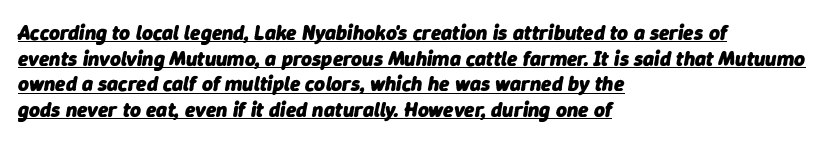
The image shows 21 px bold type, italic (leaning right); set left-aligned, line spacing 1.22x, normal letter spacing, underlined.
